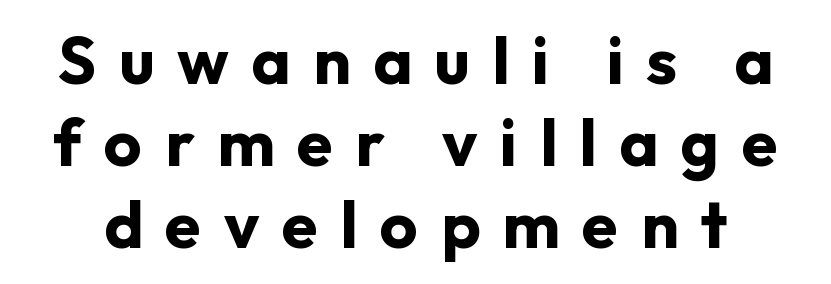
Stroke terminals: plain, sans-serif. A bare baseline throughout the passage. The letters advance in unequal steps, a hallmark of proportional type. The rendering uses a bold face; every stroke is thick and dark.
